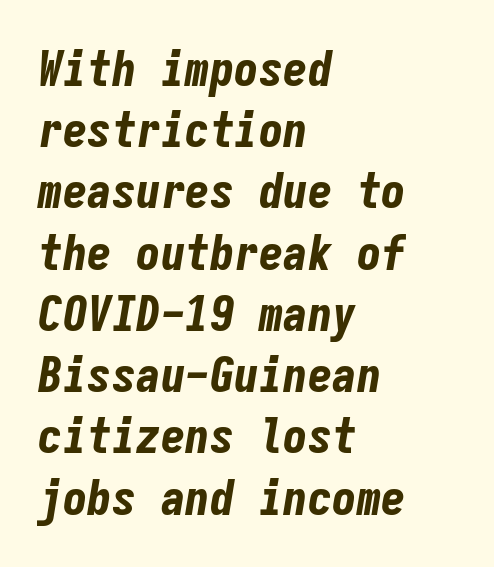
Q: Is the text bold? A: Yes.
Q: Is the text italic (slanted)? A: Yes, it leans right by about 9 degrees.
Q: Is the text underlined? A: No.
Q: How is the paragraph aligned? A: Left-aligned.
Q: Is the spacing between letters normal or unusually wide? A: Normal.
Q: Is the spacing between lines tight, normal or loose? A: Normal.
Q: Width (condensed, normal, or wide)? A: Condensed.
Q: Stroke contrast? A: Low.
Q: x-height? A: Medium.
Q: Monospaced? A: Yes.
